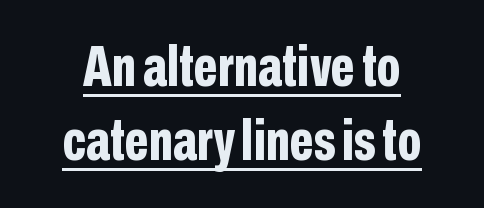
These lines are rendered in a variable-pitch font. The leading is moderate, giving the passage an even texture. Underlining? Definitely there. The passage shown is emphatically bold. The characters display no serif detailing; their extremities are plain.
